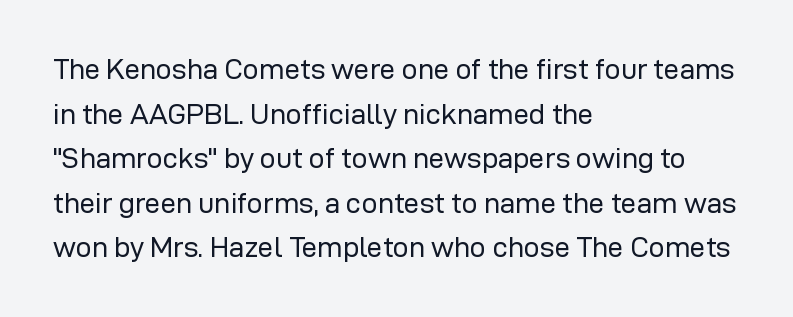
The image shows 28 px regular-weight sans-serif type, upright; set left-aligned, normal line spacing (1.59x), normal letter spacing, not underlined; low stroke contrast and a medium x-height.
